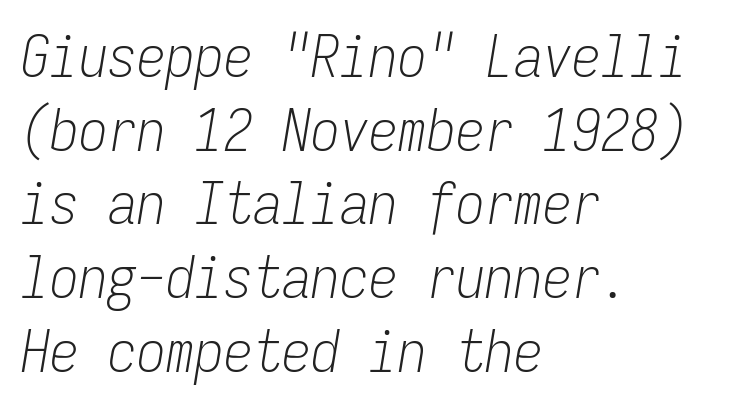
You could call the tracking neutral — neither tight nor loose. Line beginnings align vertically; line endings do not. Nothing heavy about these letters — not bold at all. Is there much room between lines? A standard amount, neither cramped nor airy. Only glyphs here, with clear space below each row. Note the uniform advance width — an 'i' takes as much space as an 'm'.
